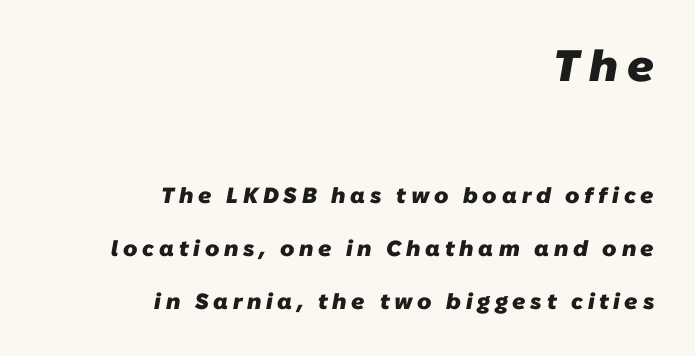
Top chunk: large. Bottom chunk: small. Quick note: interline space is abundant. Note the varied advance widths — an 'i' is clearly narrower than an 'm'. Regarding serifs, this sample does without them. Letter spacing: wide. The rag falls on the left side of this text block.
